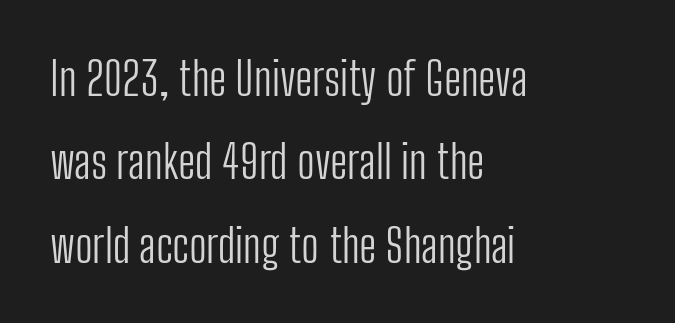
Q: Is the text bold? A: No.
Q: Is the text italic (slanted)? A: No, it is upright.
Q: Is the typeface a serif or a sans-serif typeface? A: Sans-serif.
Q: Is the text underlined? A: No.
Q: How is the paragraph aligned? A: Left-aligned.
Q: Is the spacing between letters normal or unusually wide? A: Normal.
Q: Width (condensed, normal, or wide)? A: Condensed.
Q: Stroke contrast? A: Low.
Q: x-height? A: Medium.
Q: Monospaced? A: No.
